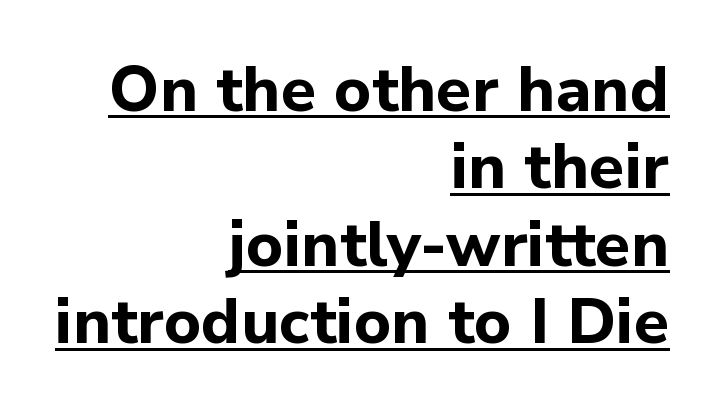
Each letter keeps its own natural width here, so spacing adapts to shape. Grotesque or geometric, the face here clearly has no serifs. Italic? Not at all — the glyphs are vertical. The rendered words wear a rule along their underside. Standard letterfit; no display-style spreading of the glyphs.
